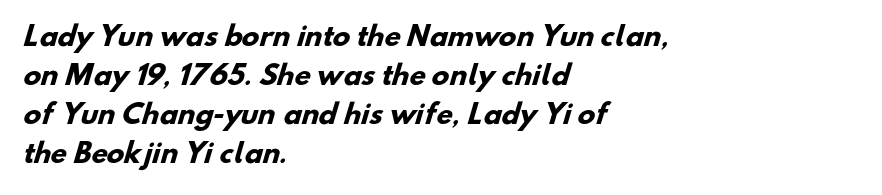
The foot of each line stays bare and open. Standard letterfit; no display-style spreading of the glyphs. Quick note: interline space is typical. If you drew a ruler down the left edge, every line would touch it.
